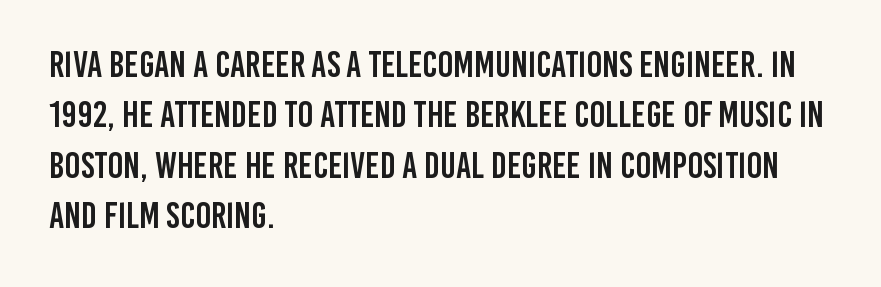
The image shows 37 px condensed sans-serif type, upright; set left-aligned, normal line spacing (1.36x), normal letter spacing, not underlined; low stroke contrast and a large x-height.
